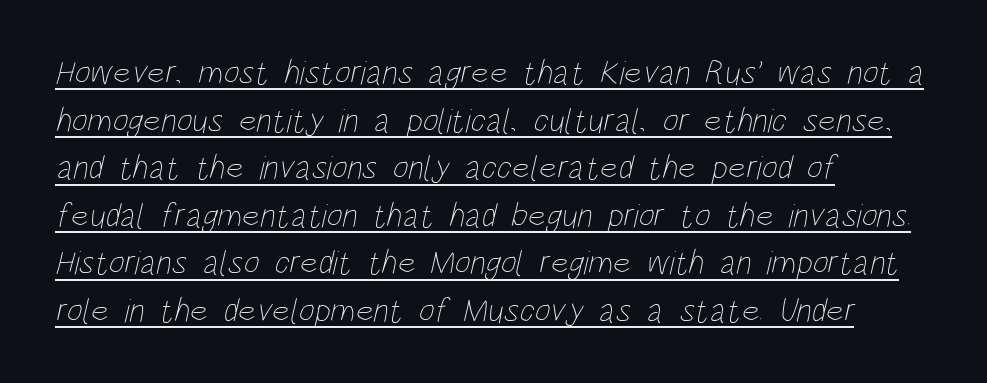
Q: Is the text bold? A: No.
Q: Is the text underlined? A: Yes.
Q: How is the paragraph aligned? A: Left-aligned.
Q: Is the spacing between letters normal or unusually wide? A: Normal.
Q: Is the spacing between lines tight, normal or loose? A: Normal.
Q: Width (condensed, normal, or wide)? A: Condensed.
Q: Stroke contrast? A: Low.
Q: x-height? A: Large.
Q: Monospaced? A: No.
